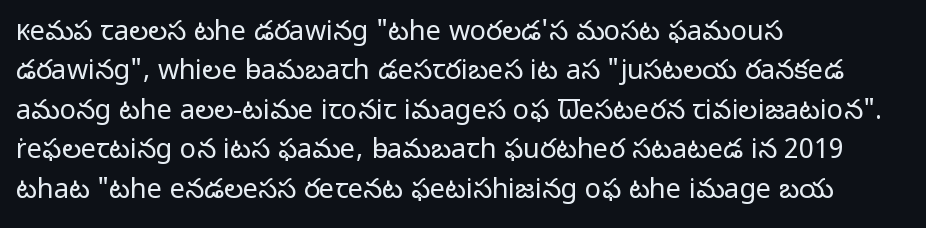
Quick note: not italic, upright. Is the stroke heavy? The answer is a plain regular-or-lighter. The setting favours the left margin, as ordinary paragraphs usually do. Has an underline been added? It has not. Tracking here is standard; glyphs follow each other at the usual distance. Line spacing here is normal.
